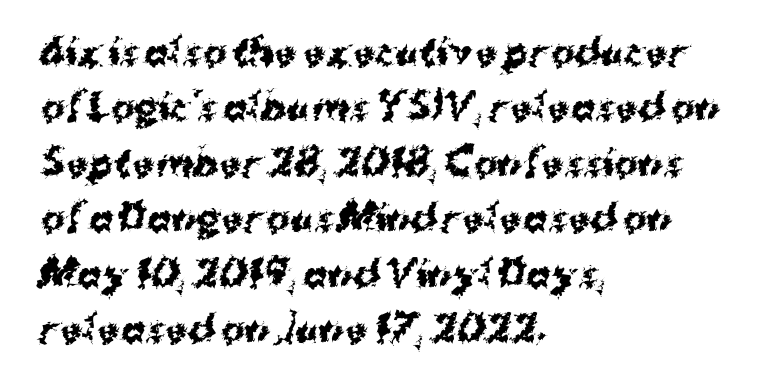
Notice how descenders clear the ascenders below comfortably — that's standard leading. Type without underlining. The type family on display is of the sans-serif kind. Here the designer chose a conventional face with non-uniform glyph widths. Teacher's note: observe the even left margin — that is flush-left alignment. The font is running at its bold setting.
